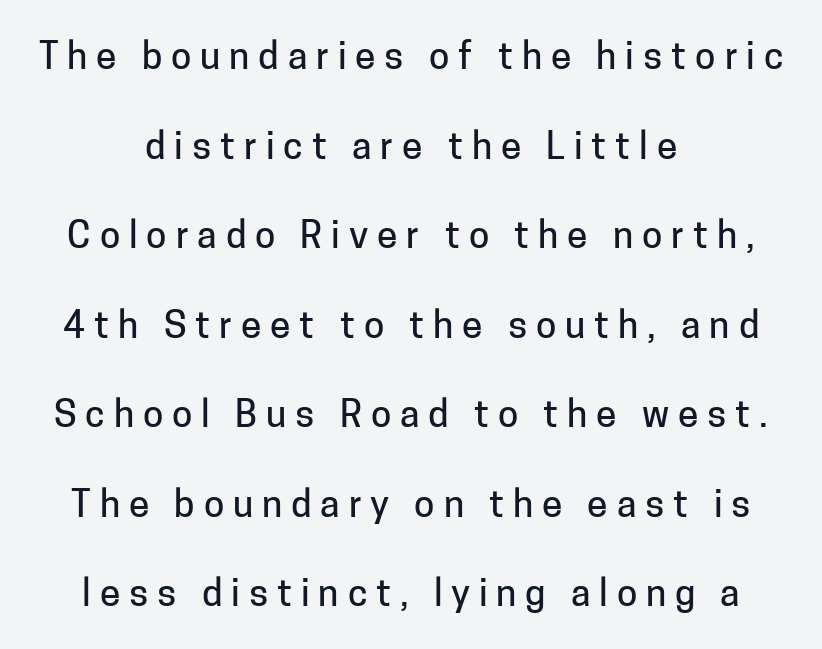
{"serif": "no", "italic": "no", "width": "normal", "stroke_contrast": "low", "x_height": "medium", "monospaced": "no", "underline": "no", "align": "center", "line_spacing": "loose", "line_spacing_ratio": 2.42, "letter_spacing": "wide", "letter_spacing_em": 0.24, "glyph_px": 37}
